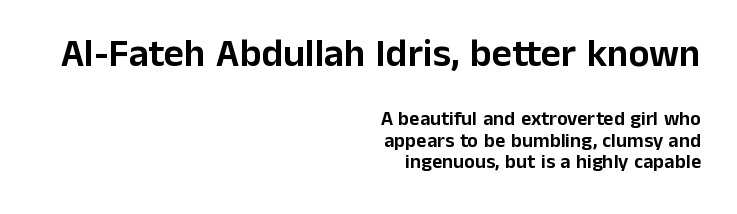
Q: Is the text italic (slanted)? A: No, it is upright.
Q: Is the typeface a serif or a sans-serif typeface? A: Sans-serif.
Q: Is the text underlined? A: No.
Q: How is the paragraph aligned? A: Right-aligned.
Q: Is the spacing between letters normal or unusually wide? A: Normal.
Q: Is the spacing between lines tight, normal or loose? A: Tight.
Q: Which block of text is set in a larger size, the first (top) or the second (bottom)? A: The first (top) one.
Q: Width (condensed, normal, or wide)? A: Normal.
Q: Stroke contrast? A: Low.
Q: x-height? A: Medium.
Q: Monospaced? A: No.
